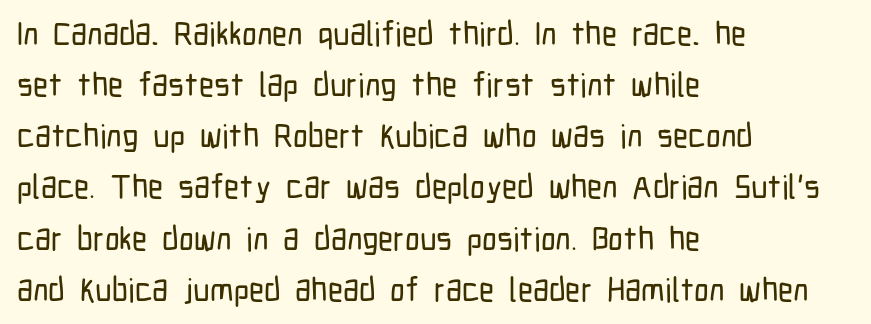
A clean baseline with only descenders dipping below it. Is the block centered? No — it sits flush against the left margin. How are the letters spaced? Ordinarily, with no added tracking. Italic: no, the glyphs are upright roman. The font family rendered here belongs to the sans-serif group.
